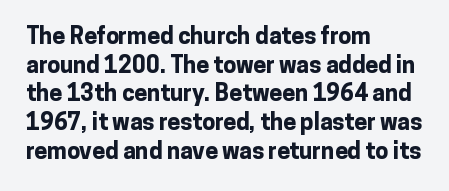
In CSS terms this would be text-align: left. On the weight axis this lands at bold, roughly 700. No word sits above an underline. Regarding leading, the lines here are spaced in the standard way. Quick note: not italic, upright. Glyph-to-glyph distance matches everyday printed text.
